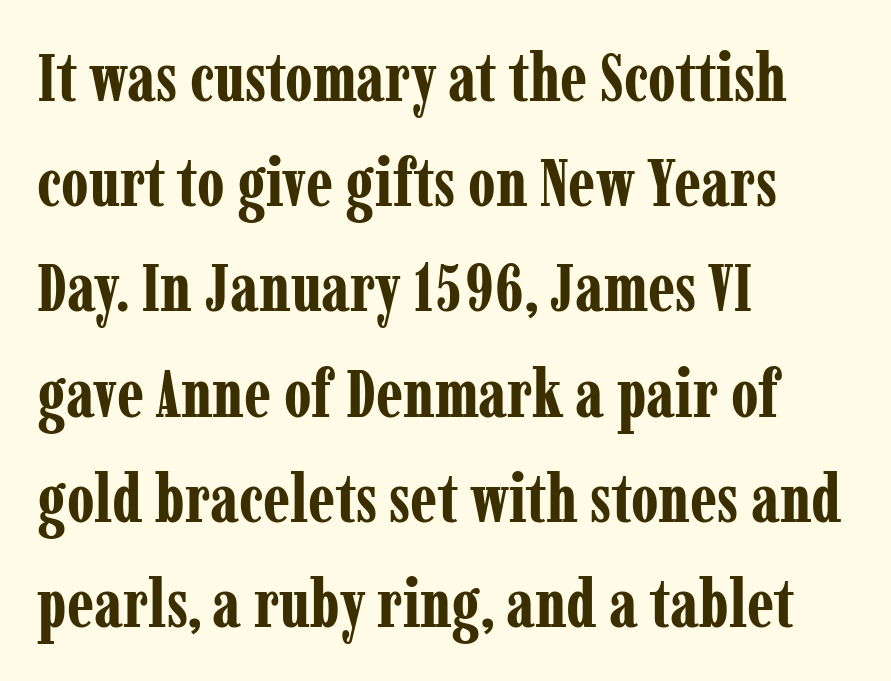
Q: Is the text bold? A: Yes.
Q: Is the text italic (slanted)? A: No, it is upright.
Q: Is the typeface a serif or a sans-serif typeface? A: Serif.
Q: Is the text underlined? A: No.
Q: How is the paragraph aligned? A: Left-aligned.
Q: Is the spacing between letters normal or unusually wide? A: Normal.
Q: Is the spacing between lines tight, normal or loose? A: Normal.
Q: Width (condensed, normal, or wide)? A: Condensed.
Q: Stroke contrast? A: Low.
Q: x-height? A: Medium.
Q: Monospaced? A: No.
